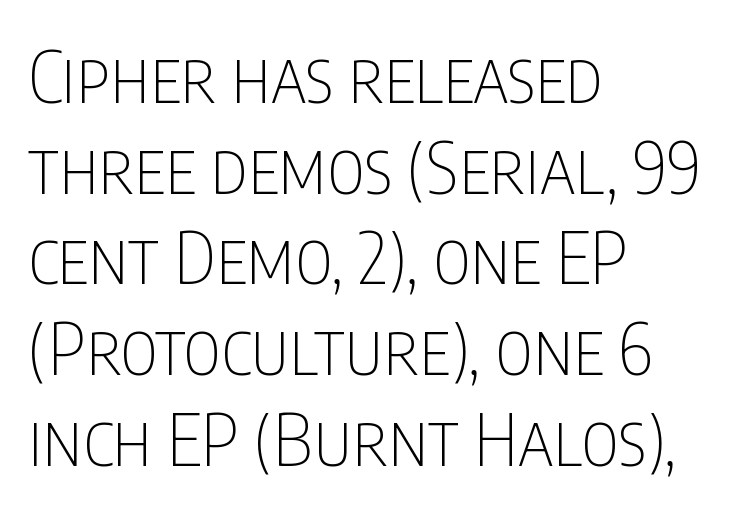
The image shows 72 px thin, condensed sans-serif type, upright; set left-aligned, normal line spacing (1.26x), normal letter spacing, not underlined; low stroke contrast and a large x-height.
